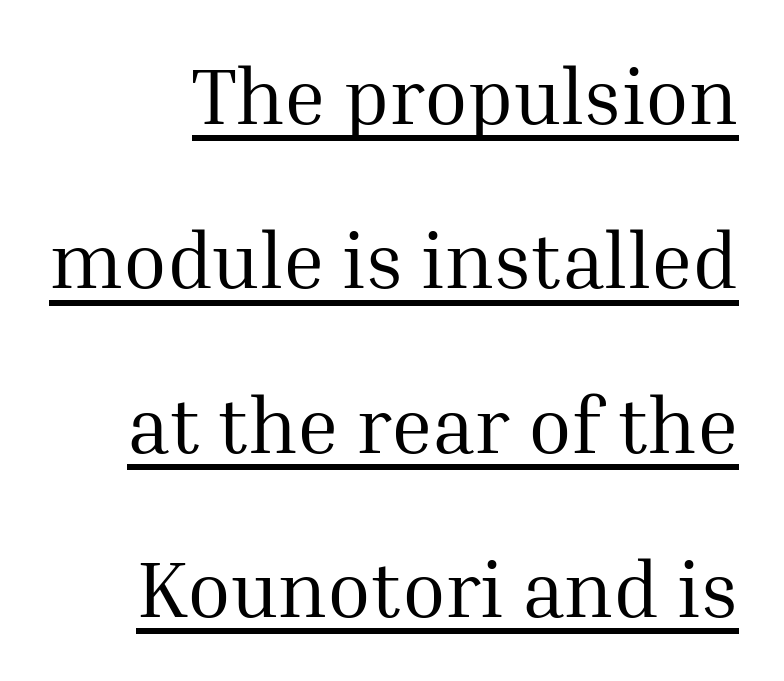
How are the letters spaced? Ordinarily, with no added tracking. How would I describe the line gaps? Wide and relaxed. The face used here is seriffed, in the tradition of book romans. Upright lettering throughout. This rendering features underlined lettering. The typeface has the unassuming heft of standard copy or less.
